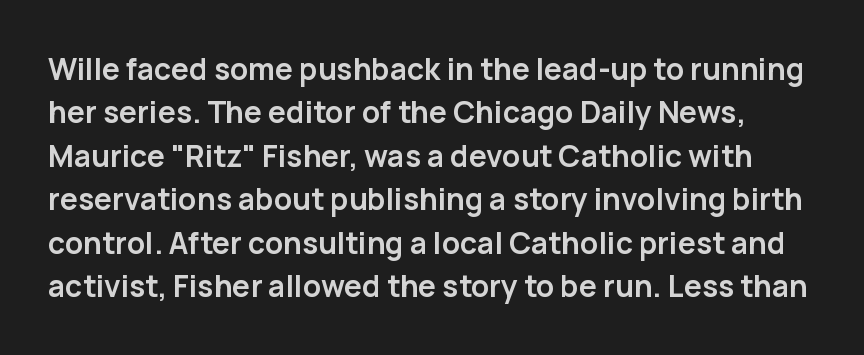
{"serif": "no", "italic": "no", "bold": "yes", "weight": "semibold", "width": "normal", "stroke_contrast": "low", "x_height": "medium", "monospaced": "no", "underline": "no", "line_spacing": "normal", "line_spacing_ratio": 1.45, "letter_spacing": "normal", "letter_spacing_em": 0.0, "glyph_px": 30}
